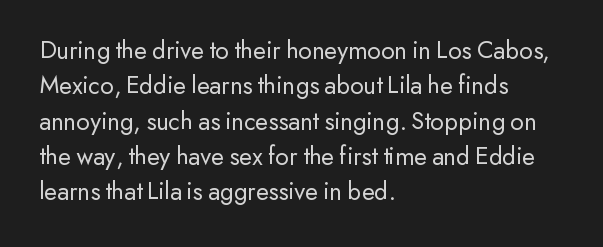
Q: Is the text bold? A: No.
Q: Is the text italic (slanted)? A: No, it is upright.
Q: Is the text underlined? A: No.
Q: How is the paragraph aligned? A: Left-aligned.
Q: Is the spacing between letters normal or unusually wide? A: Normal.
Q: Is the spacing between lines tight, normal or loose? A: Normal.
